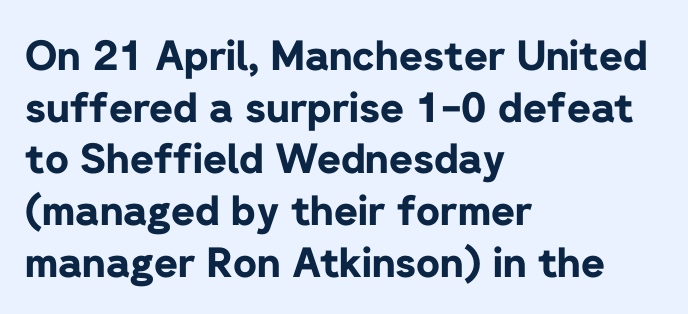
{"serif": "no", "italic": "no", "bold": "yes", "weight": "bold", "width": "normal", "stroke_contrast": "low", "x_height": "medium", "monospaced": "no", "underline": "no", "align": "left", "line_spacing": "normal", "line_spacing_ratio": 1.26, "letter_spacing": "normal", "letter_spacing_em": 0.0, "glyph_px": 41}
